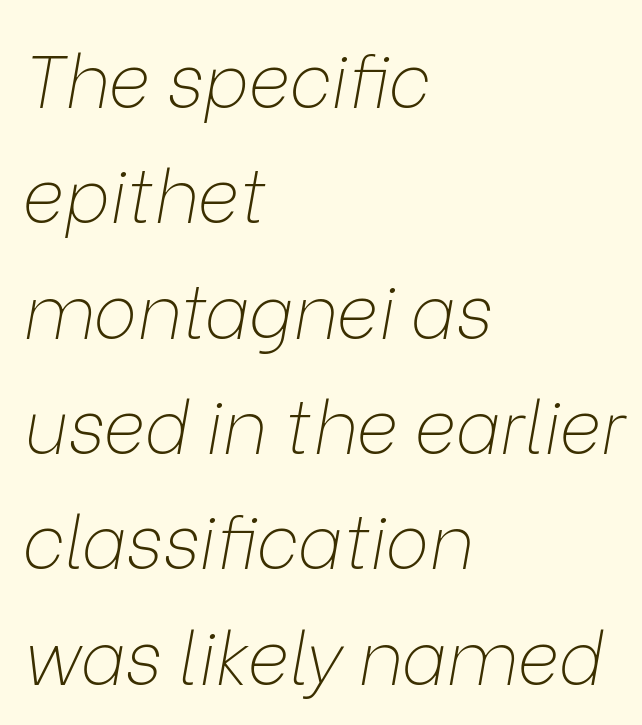
{"italic": "yes", "lean": "right", "slant_degrees": 9, "bold": "no", "weight": "thin", "width": "normal", "stroke_contrast": "low", "x_height": "medium", "monospaced": "no", "underline": "no", "align": "left", "line_spacing": "normal", "line_spacing_ratio": 1.58, "letter_spacing": "normal", "letter_spacing_em": 0.0, "glyph_px": 73}
